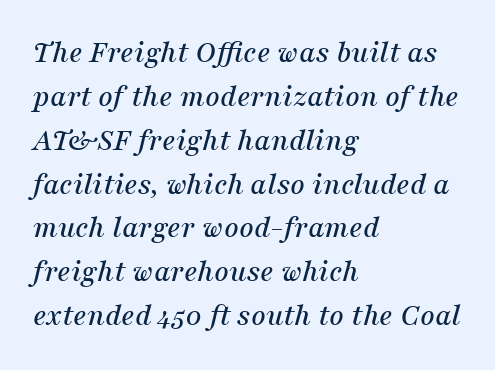
This sample uses a serif face. The specimen reads as italic at a glance. The block of text has a typical density, with ordinary space between rows. The lines are quadded left.
